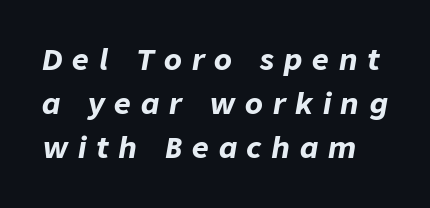
The image shows 29 px bold type, italic (leaning right); set normal line spacing (1.52x), unusually wide letter spacing (+0.34 em), not underlined; low stroke contrast and a medium x-height.
